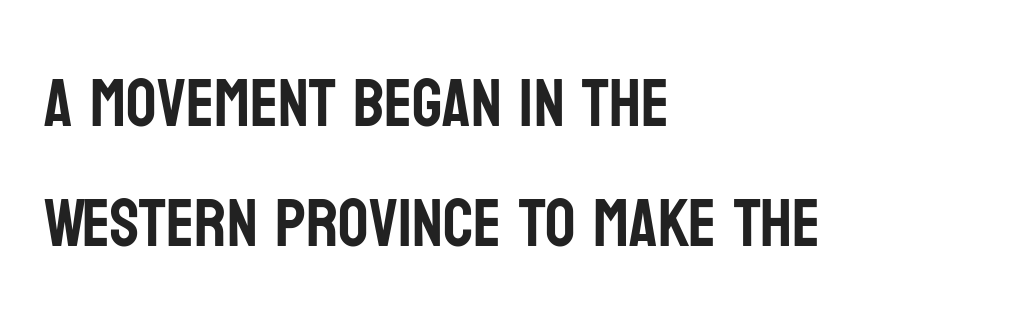
{"serif": "no", "italic": "no", "width": "condensed", "stroke_contrast": "low", "x_height": "large", "monospaced": "no", "underline": "no", "align": "left", "line_spacing_ratio": 1.79, "letter_spacing": "normal", "letter_spacing_em": 0.0, "glyph_px": 67}
